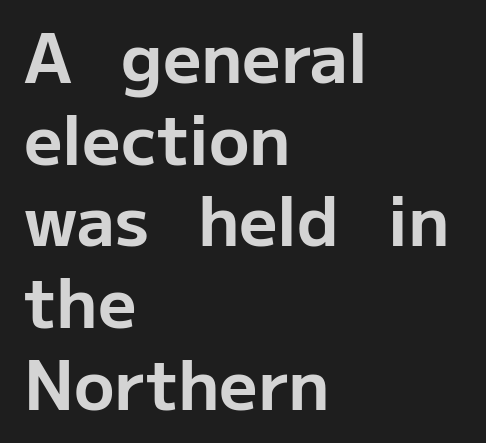
The image shows 67 px bold sans-serif type, upright; set left-aligned, line spacing 1.22x, normal letter spacing, not underlined; low stroke contrast and a medium x-height.
